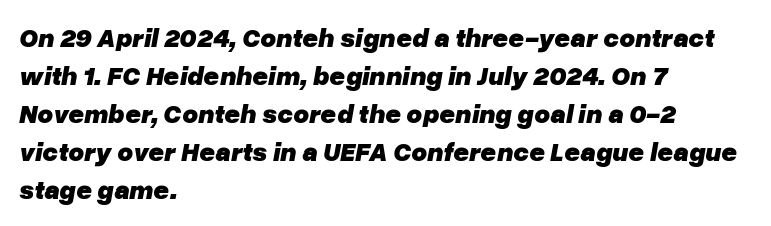
Compared with ordinary roman type, these characters are visibly tilted. The typesetter chose a ragged-right arrangement here. Baseline-to-baseline distance is the conventional proportion of letter height. A full-strength bold gives these letters their thick strokes.
